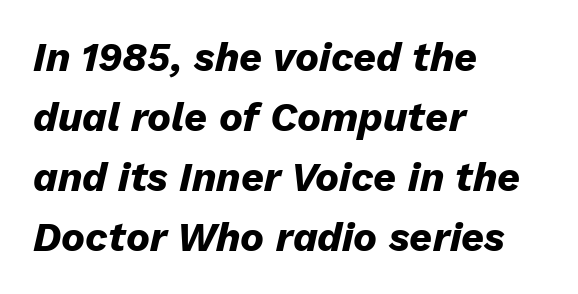
The image shows 40 px heavy type, italic (leaning right); set left-aligned, normal line spacing (1.5x), normal letter spacing, not underlined; low stroke contrast and a medium x-height.
